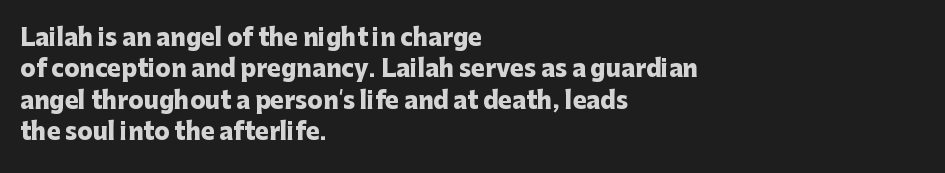
The image shows 23 px bold type, upright; set left-aligned, normal line spacing (1.36x), normal letter spacing, not underlined.
